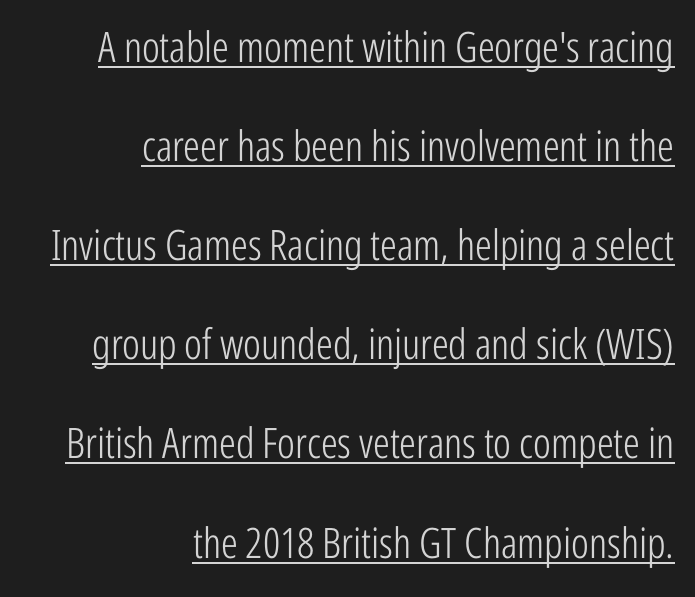
{"serif": "no", "italic": "no", "bold": "no", "weight": "light", "width": "condensed", "stroke_contrast": "low", "x_height": "medium", "monospaced": "no", "underline": "yes", "align": "right", "line_spacing": "loose", "line_spacing_ratio": 2.36, "letter_spacing": "normal", "letter_spacing_em": 0.0, "glyph_px": 42}
